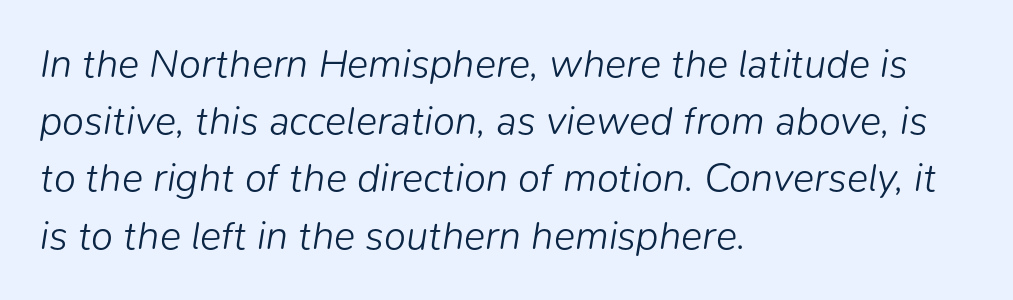
Q: Is the text bold? A: No.
Q: Is the text italic (slanted)? A: Yes, it leans right by about 9 degrees.
Q: Is the text underlined? A: No.
Q: How is the paragraph aligned? A: Left-aligned.
Q: Is the spacing between letters normal or unusually wide? A: Normal.
Q: Is the spacing between lines tight, normal or loose? A: Normal.
Q: Width (condensed, normal, or wide)? A: Normal.
Q: Stroke contrast? A: Low.
Q: x-height? A: Medium.
Q: Monospaced? A: No.
